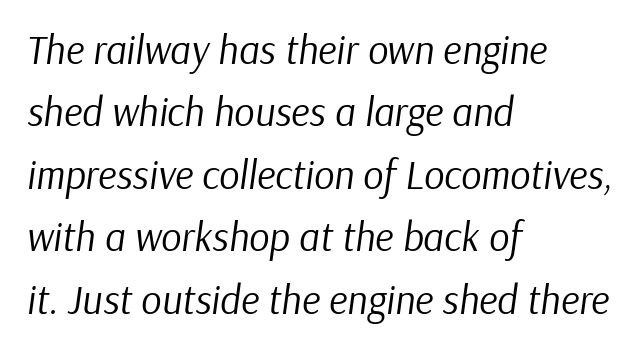
The image shows 40 px regular-weight type, italic (leaning right); set left-aligned, normal line spacing (1.56x), normal letter spacing, not underlined; low stroke contrast and a medium x-height.
